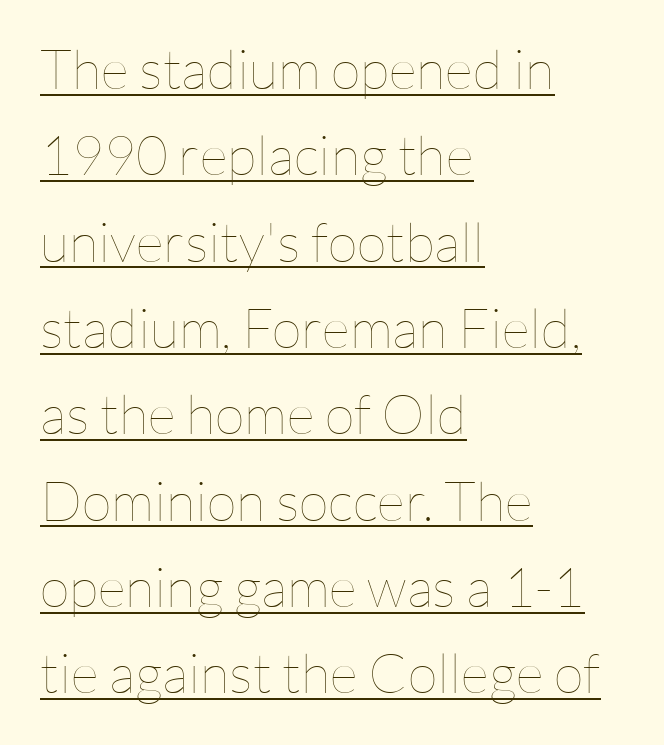
Leading matches the norm, producing a regular column. The cut favours lightness, reaching ordinary text weight at its darkest. The lettering is marked with a stroke running underneath it. Every character sits straight up, as roman type does. Typeset ragged right — the left edge is the straight one. The face used here is proportionally spaced, like ordinary book or web type.
